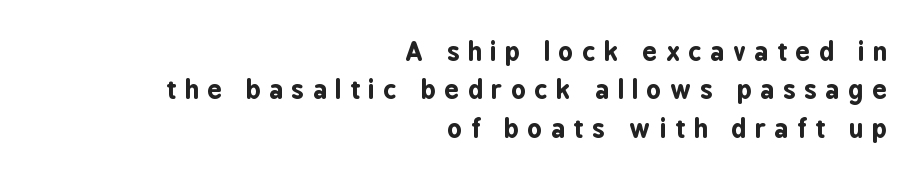
The image shows 25 px bold type, upright; set right-aligned, normal line spacing (1.54x), unusually wide letter spacing (+0.35 em), not underlined.
